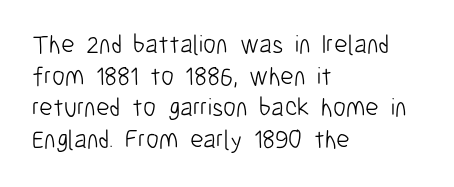
The image shows 26 px text type, upright; set left-aligned, line spacing 1.22x, normal letter spacing, not underlined.
